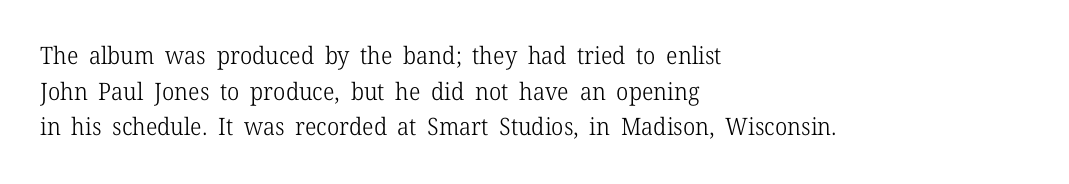
Q: Is the text bold? A: No.
Q: Is the text italic (slanted)? A: No, it is upright.
Q: Is the text underlined? A: No.
Q: How is the paragraph aligned? A: Left-aligned.
Q: Is the spacing between letters normal or unusually wide? A: Normal.
Q: Is the spacing between lines tight, normal or loose? A: Normal.
